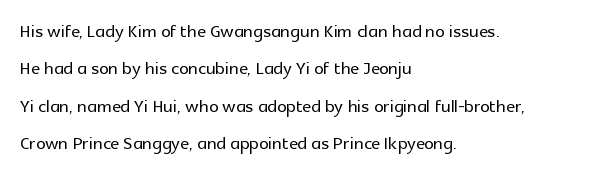
Quick note: interline space is typical. Ordinary non-slanted type is in use. The glyphs are unaccompanied by any horizontal stroke below them. The setting favours the left margin, as ordinary paragraphs usually do.
